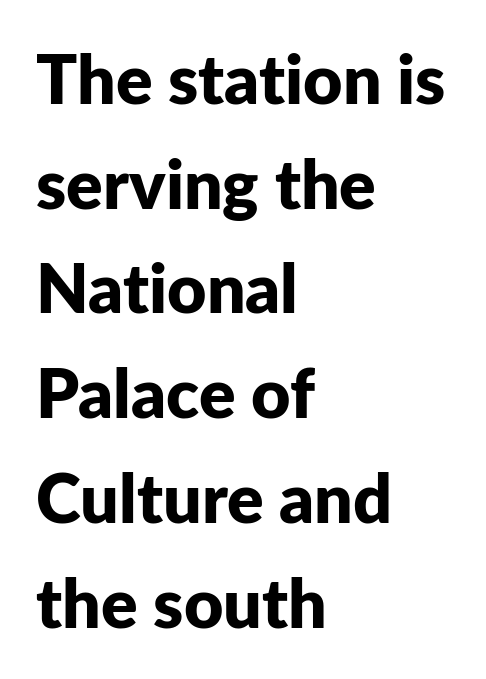
Q: Is the text bold? A: Yes.
Q: Is the text italic (slanted)? A: No, it is upright.
Q: Is the typeface a serif or a sans-serif typeface? A: Sans-serif.
Q: Is the text underlined? A: No.
Q: How is the paragraph aligned? A: Left-aligned.
Q: Is the spacing between letters normal or unusually wide? A: Normal.
Q: Is the spacing between lines tight, normal or loose? A: Normal.
Q: Width (condensed, normal, or wide)? A: Normal.
Q: Stroke contrast? A: Low.
Q: x-height? A: Medium.
Q: Monospaced? A: No.
